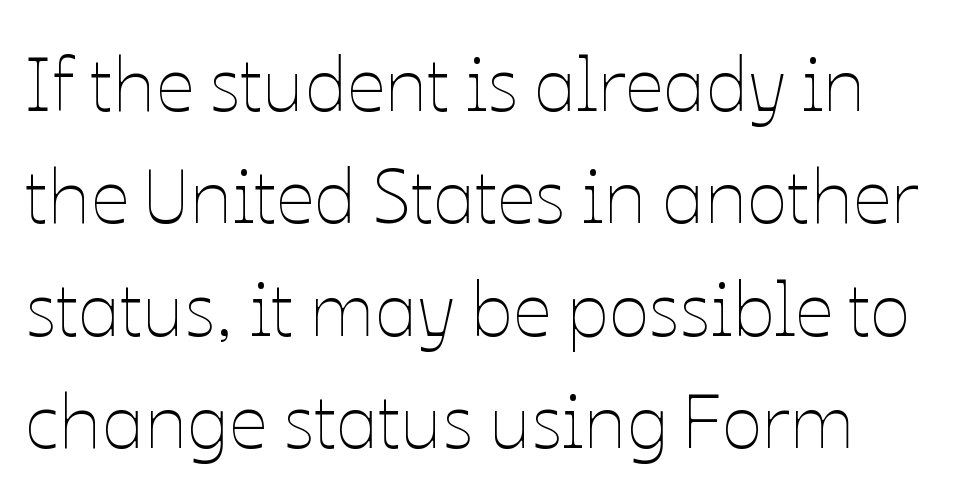
Q: Is the text bold? A: No.
Q: Is the text italic (slanted)? A: No, it is upright.
Q: Is the text underlined? A: No.
Q: Is the spacing between letters normal or unusually wide? A: Normal.
Q: Is the spacing between lines tight, normal or loose? A: Normal.
Q: Width (condensed, normal, or wide)? A: Normal.
Q: Stroke contrast? A: Low.
Q: x-height? A: Medium.
Q: Monospaced? A: No.
